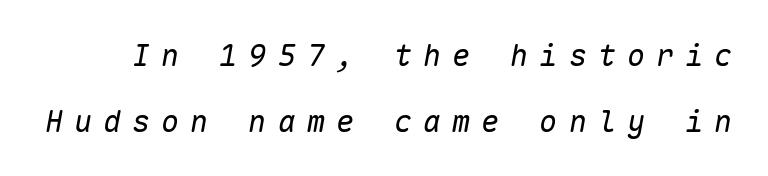
Words float on clear page, feet unadorned. Line spacing here is loose. Is the type slanted? Yes — the strokes lean at a clear angle. A light-to-regular cut is what we see here.
